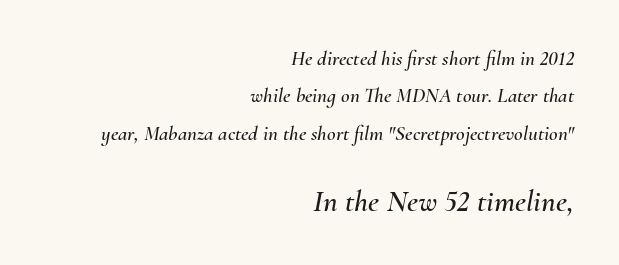
{"italic": "yes", "lean": "right", "slant_degrees": 10, "width": "normal", "stroke_contrast": "medium", "x_height": "small", "monospaced": "no", "underline": "no", "align": "right", "line_spacing_ratio": 1.78, "letter_spacing": "normal", "letter_spacing_em": 0.0, "larger_block": "second", "size_ratio": 1.48, "glyph_px": 31}
